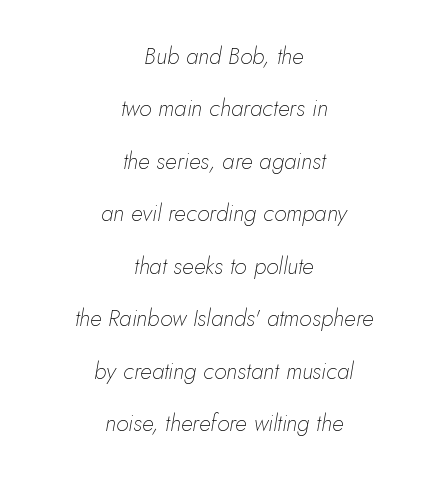
{"italic": "yes", "lean": "right", "slant_degrees": 5, "bold": "no", "underline": "no", "align": "center", "line_spacing": "loose", "line_spacing_ratio": 2.28, "letter_spacing": "normal", "letter_spacing_em": 0.0, "glyph_px": 23}
